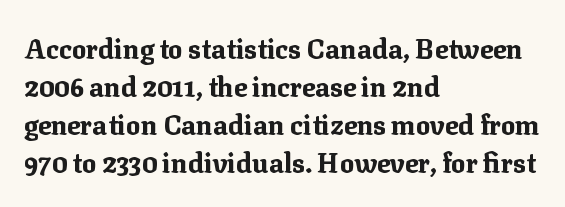
The image shows 27 px bold type, upright; set left-aligned, normal line spacing (1.41x), normal letter spacing, not underlined.
